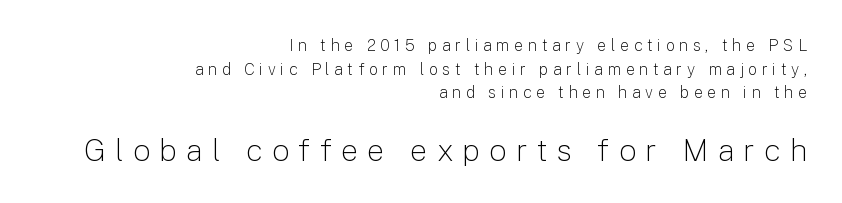
Q: Is the text bold? A: No.
Q: Is the text italic (slanted)? A: No, it is upright.
Q: Is the typeface a serif or a sans-serif typeface? A: Sans-serif.
Q: Is the text underlined? A: No.
Q: How is the paragraph aligned? A: Right-aligned.
Q: Is the spacing between letters normal or unusually wide? A: Unusually wide.
Q: Is the spacing between lines tight, normal or loose? A: Normal.
Q: Which block of text is set in a larger size, the first (top) or the second (bottom)? A: The second (bottom) one.
Q: Width (condensed, normal, or wide)? A: Normal.
Q: Stroke contrast? A: Low.
Q: x-height? A: Medium.
Q: Monospaced? A: No.
